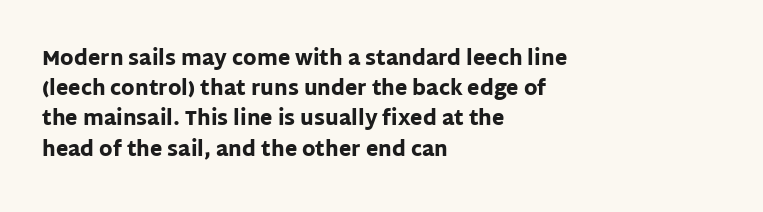
{"italic": "no", "bold": "yes", "underline": "no", "align": "left", "line_spacing": "normal", "line_spacing_ratio": 1.51, "letter_spacing": "normal", "letter_spacing_em": 0.0, "glyph_px": 20}
